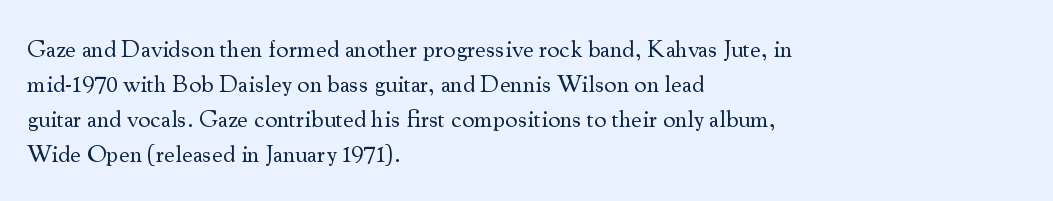
The image shows 24 px text type, upright; set left-aligned, normal line spacing (1.46x), normal letter spacing, not underlined.
